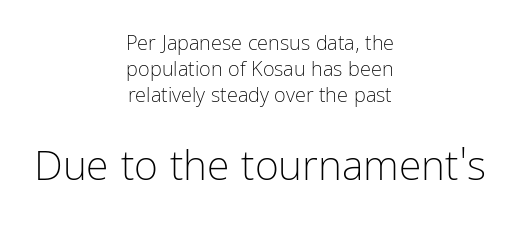
{"serif": "no", "italic": "no", "bold": "no", "weight": "light", "width": "condensed", "stroke_contrast": "low", "x_height": "medium", "monospaced": "no", "underline": "no", "align": "center", "line_spacing": "normal", "line_spacing_ratio": 1.29, "letter_spacing": "normal", "letter_spacing_em": 0.0, "larger_block": "second", "size_ratio": 2.05, "glyph_px": 41}
